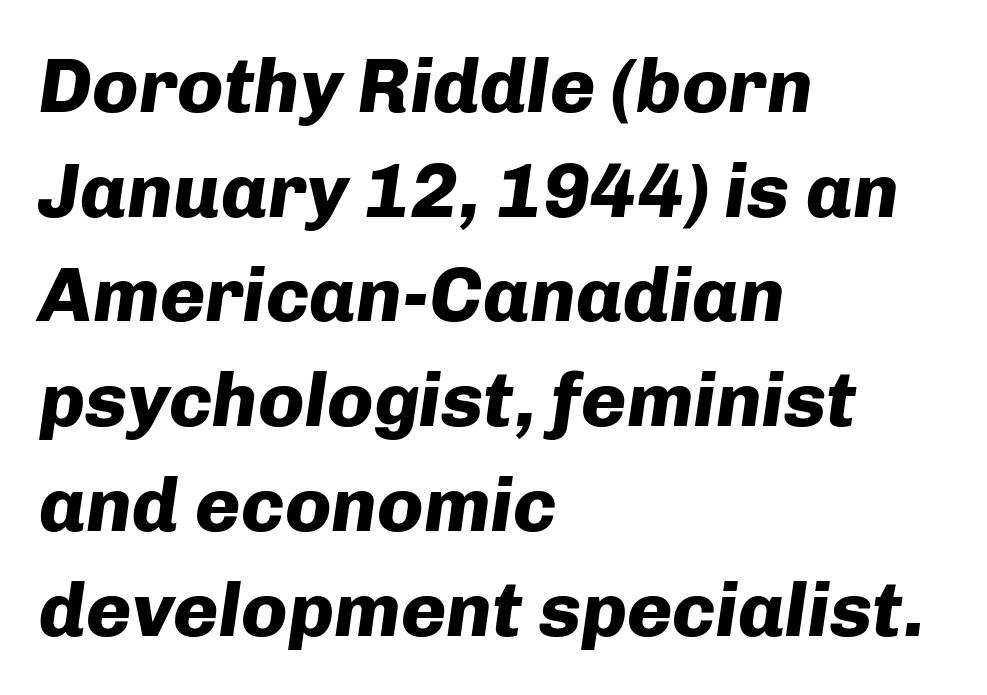
{"italic": "yes", "lean": "right", "slant_degrees": 8, "bold": "yes", "weight": "heavy", "width": "normal", "stroke_contrast": "low", "x_height": "medium", "monospaced": "no", "underline": "no", "align": "left", "line_spacing": "normal", "line_spacing_ratio": 1.36, "letter_spacing": "normal", "letter_spacing_em": 0.0, "glyph_px": 77}
